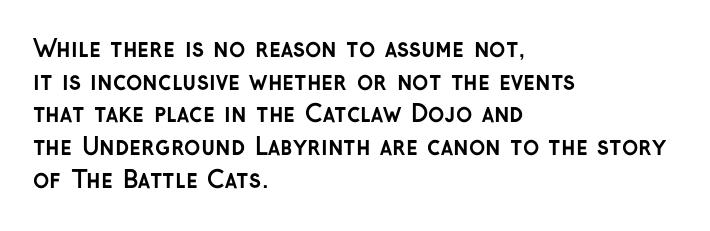
The rendering uses a moderate line-height, typical for paragraphs. The typography opts for an upright posture over an oblique one. Each word holds together tightly as a unit, with standard inter-letter gaps. Left-aligned paragraph, ragged on the right. The sample has been set heavy, in full bold. The string is rendered with underlining switched off.
